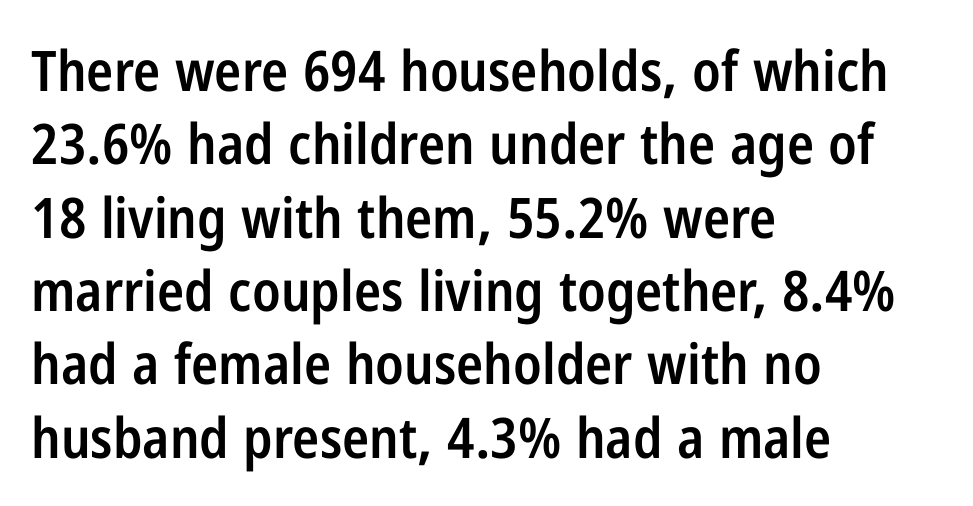
The image shows 56 px semibold, condensed sans-serif type, upright; set left-aligned, normal line spacing (1.31x), normal letter spacing, not underlined; low stroke contrast and a medium x-height.
